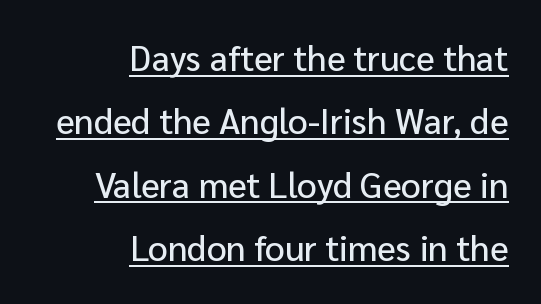
The image shows 35 px sans-serif type, upright; set right-aligned, line spacing 1.81x, normal letter spacing, underlined; low stroke contrast and a medium x-height.
